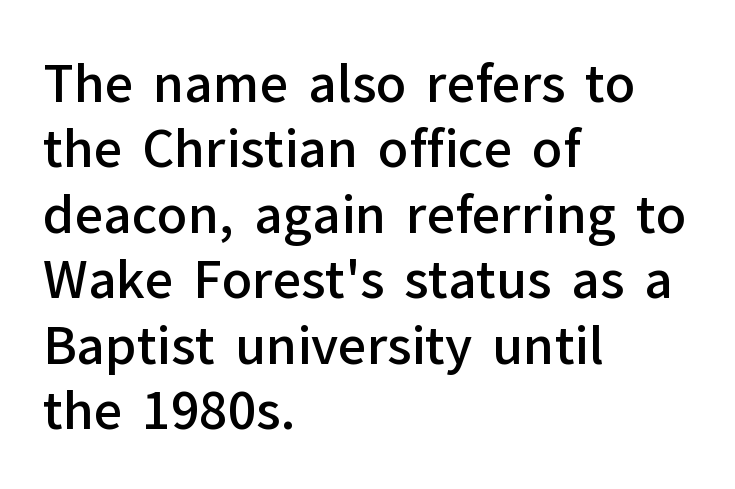
{"serif": "no", "italic": "no", "bold": "semi", "weight": "semibold", "width": "normal", "stroke_contrast": "low", "x_height": "medium", "monospaced": "no", "underline": "no", "align": "left", "line_spacing": "normal", "line_spacing_ratio": 1.31, "letter_spacing": "normal", "letter_spacing_em": 0.0, "glyph_px": 50}
